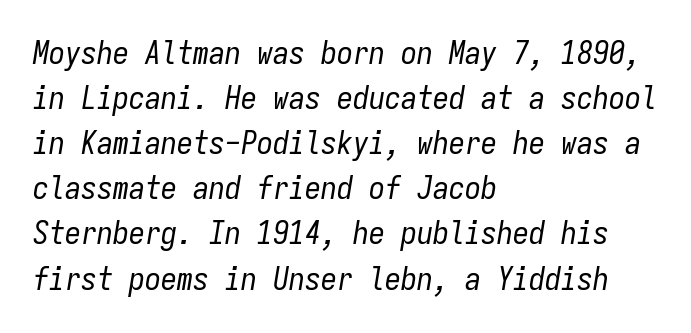
{"italic": "yes", "lean": "right", "slant_degrees": 9, "bold": "no", "weight": "regular", "width": "condensed", "stroke_contrast": "low", "x_height": "medium", "monospaced": "yes", "underline": "no", "align": "left", "line_spacing": "normal", "line_spacing_ratio": 1.41, "letter_spacing": "normal", "letter_spacing_em": 0.0, "glyph_px": 32}
